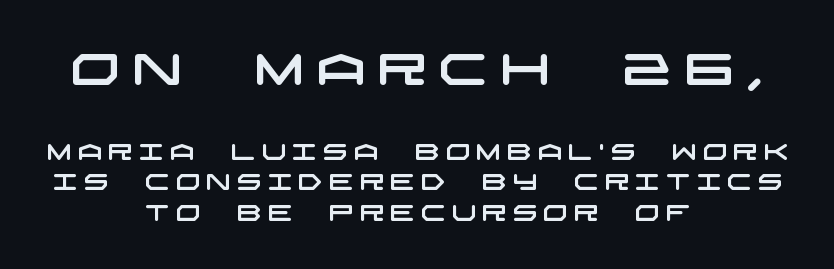
The vertical gap from one line to the next is medium. The letterforms stand isolated, each surrounded by extra space. These lines stack symmetrically, like a column narrowing and widening about its center. Lines of text with bare space underneath. Block one is the big one; block two sits smaller underneath. Examine the stroke ends and you'll find no serifs.
